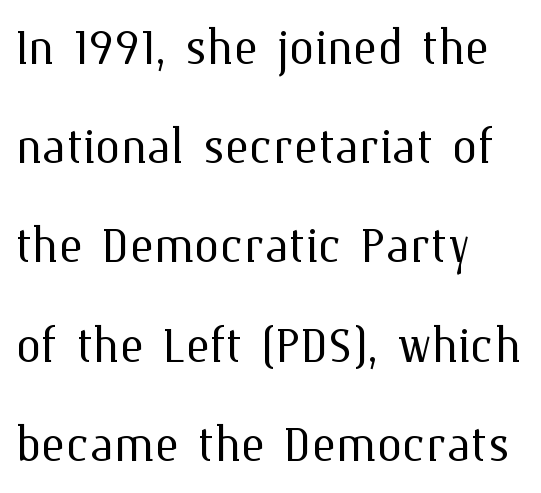
The letterforms sit shoulder to shoulder at normal distance. Notice how descenders clear the ascenders below comfortably — that's standard leading. The weight would be labelled regular, book, light, or lighter still. You could not count columns in this text — the font is proportionally spaced. If you drew a line through each stem, it would be perfectly vertical.
